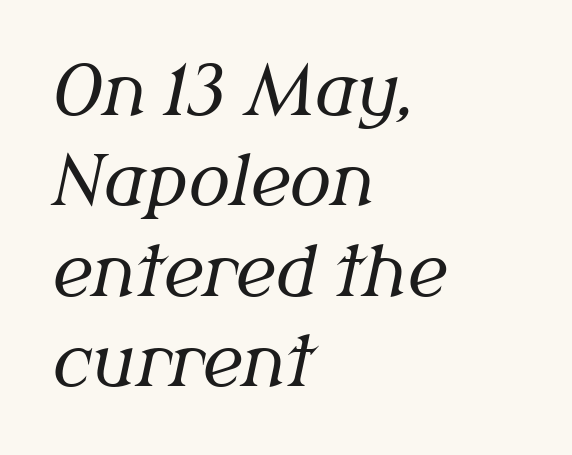
The image shows 69 px regular-weight serif type, italic (leaning right); set left-aligned, normal line spacing (1.31x), normal letter spacing, not underlined; medium stroke contrast and a medium x-height.
